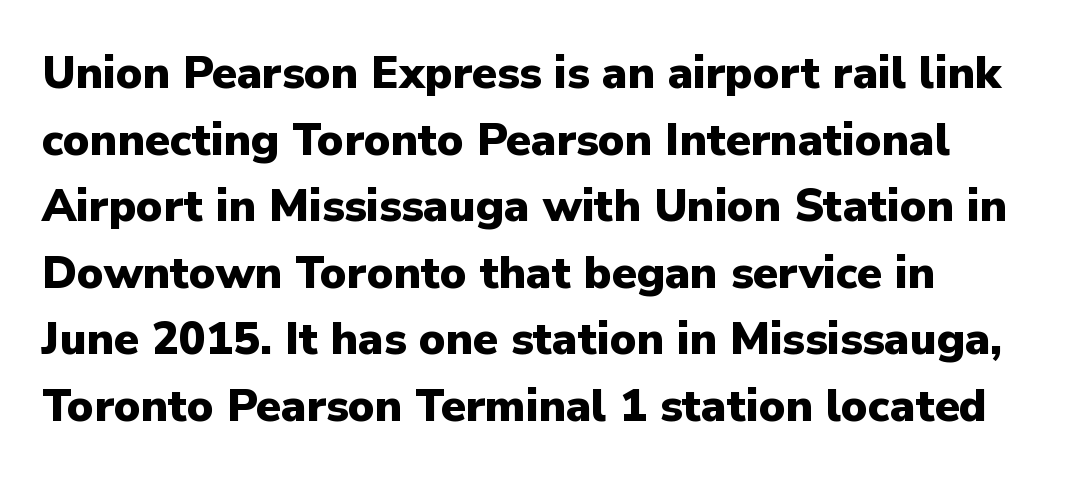
{"serif": "no", "italic": "no", "bold": "yes", "weight": "heavy", "width": "normal", "stroke_contrast": "low", "x_height": "medium", "monospaced": "no", "underline": "no", "line_spacing": "normal", "line_spacing_ratio": 1.48, "letter_spacing": "normal", "letter_spacing_em": 0.0, "glyph_px": 45}
